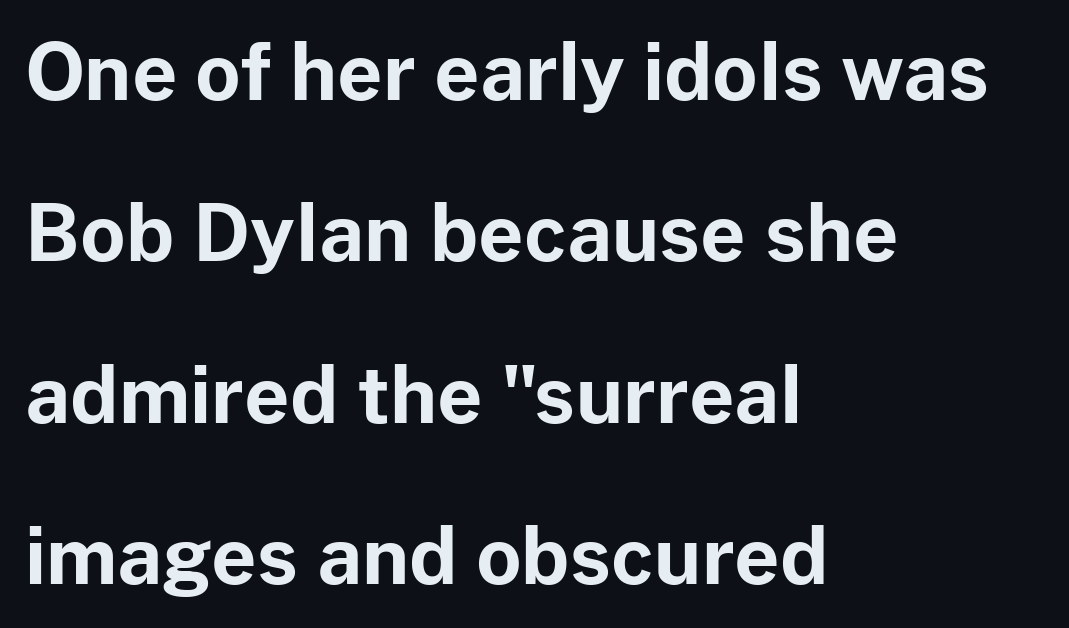
{"serif": "no", "italic": "no", "bold": "yes", "weight": "bold", "width": "normal", "stroke_contrast": "low", "x_height": "medium", "monospaced": "no", "underline": "no", "align": "left", "line_spacing": "loose", "line_spacing_ratio": 2.07, "letter_spacing": "normal", "letter_spacing_em": 0.0, "glyph_px": 78}
